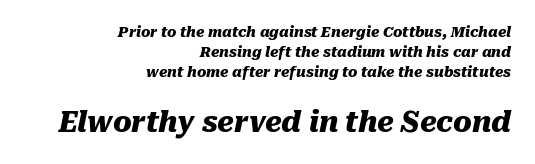
Baseline-to-baseline distance is the conventional proportion of letter height. Every row of glyphs terminates at an identical x-position on the right. This is oblique type, the kind used for emphasis or titles. Each letter keeps its own natural width here, so spacing adapts to shape. Words appear dense and cohesive because spacing is normal. These two chunks differ in scale, with the bottom chunk taking the larger measure.
